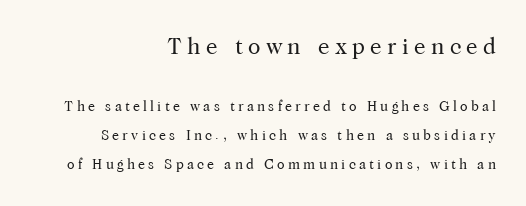
The gaps between neighbouring characters are conspicuously large. Nothing heavy about these letters — not bold at all. The lines are spread far apart with generous leading. Plain, unruled lines of type. Unlike italic type, these characters show no tilt at all.
